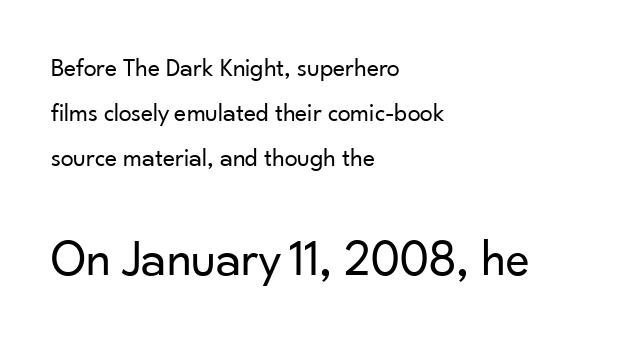
The gaps between neighbouring characters are ordinary and unremarkable. Is the stroke heavy? The answer is a plain regular-or-lighter. Spacing verdict: proportional, widths tailored to each character. Check the space under the baseline: it is left empty. The compositor pushed each line to the left boundary.
